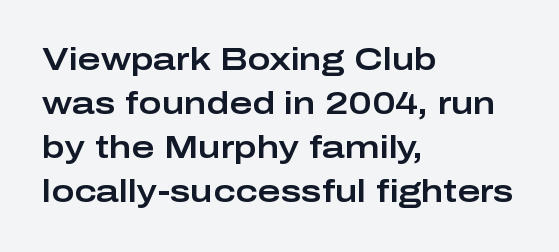
Q: Is the text italic (slanted)? A: No, it is upright.
Q: Is the typeface a serif or a sans-serif typeface? A: Sans-serif.
Q: Is the text underlined? A: No.
Q: How is the paragraph aligned? A: Left-aligned.
Q: Is the spacing between letters normal or unusually wide? A: Normal.
Q: Is the spacing between lines tight, normal or loose? A: Normal.
Q: Width (condensed, normal, or wide)? A: Wide.
Q: Stroke contrast? A: Low.
Q: x-height? A: Medium.
Q: Monospaced? A: No.
